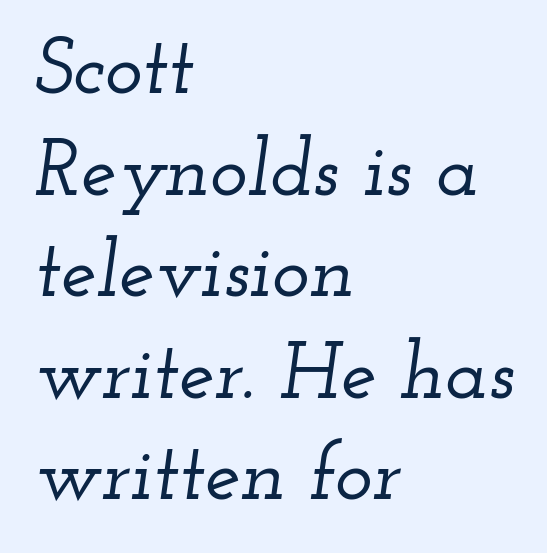
Q: Is the text italic (slanted)? A: Yes, it leans right by about 12 degrees.
Q: Is the typeface a serif or a sans-serif typeface? A: Serif.
Q: Is the text underlined? A: No.
Q: How is the paragraph aligned? A: Left-aligned.
Q: Is the spacing between letters normal or unusually wide? A: Normal.
Q: Is the spacing between lines tight, normal or loose? A: Normal.
Q: Width (condensed, normal, or wide)? A: Wide.
Q: Stroke contrast? A: Low.
Q: x-height? A: Small.
Q: Monospaced? A: No.
